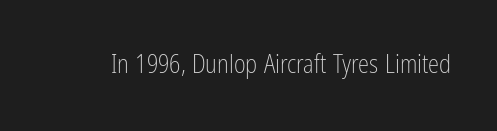
The rendering keeps characters at their native spacing. The font sits on the lighter half of the weight spectrum, regular included. Quick note: underline off. Is there any slant? The stems are plumb.
